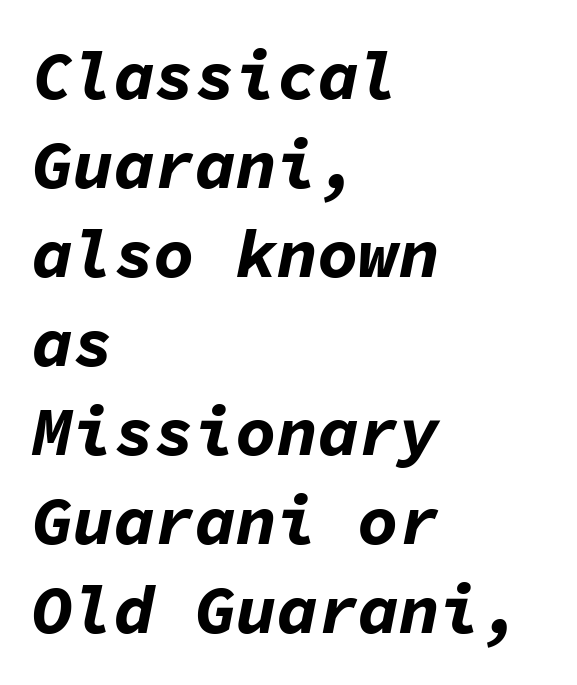
{"italic": "yes", "lean": "right", "slant_degrees": 11, "bold": "yes", "weight": "bold", "width": "normal", "stroke_contrast": "low", "x_height": "medium", "monospaced": "yes", "underline": "no", "align": "left", "line_spacing": "normal", "line_spacing_ratio": 1.31, "letter_spacing": "normal", "letter_spacing_em": 0.0, "glyph_px": 68}
